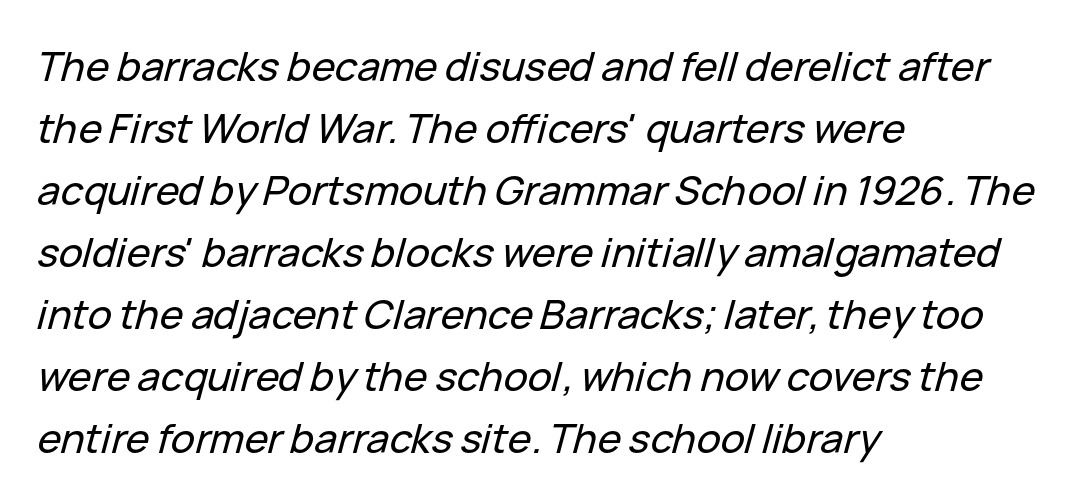
This rendering leaves character spacing at its baseline value. Regular leading. The passage shown is typed in a proportional face where columns would drift. Casual observation: everything's shoved over to the left. Descender tails drop into unmarked territory. You can tell it's italic because the verticals aren't actually vertical.
